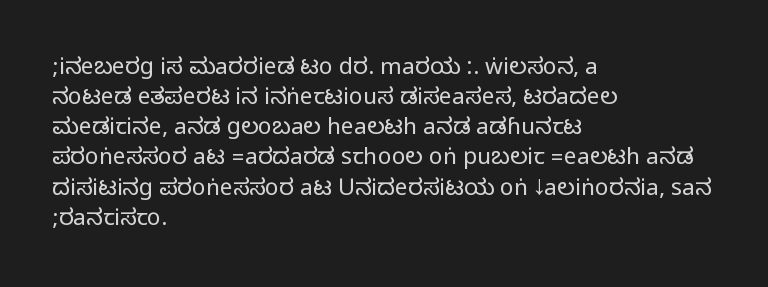
The image shows 23 px text type, upright; set left-aligned, normal line spacing (1.31x), normal letter spacing, not underlined.
